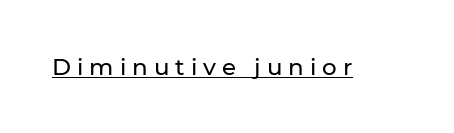
Students, observe the line beneath the letters — that is underlining. Characters follow at a spacing far wider than the type designer built in. A roman cut, with each character standing at attention.
